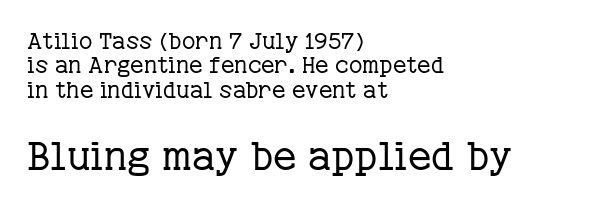
Q: Is the text bold? A: No.
Q: Is the text italic (slanted)? A: No, it is upright.
Q: Is the typeface a serif or a sans-serif typeface? A: Serif.
Q: Is the text underlined? A: No.
Q: How is the paragraph aligned? A: Left-aligned.
Q: Is the spacing between letters normal or unusually wide? A: Normal.
Q: Is the spacing between lines tight, normal or loose? A: Tight.
Q: Which block of text is set in a larger size, the first (top) or the second (bottom)? A: The second (bottom) one.
Q: Width (condensed, normal, or wide)? A: Normal.
Q: Stroke contrast? A: Low.
Q: x-height? A: Medium.
Q: Monospaced? A: No.
